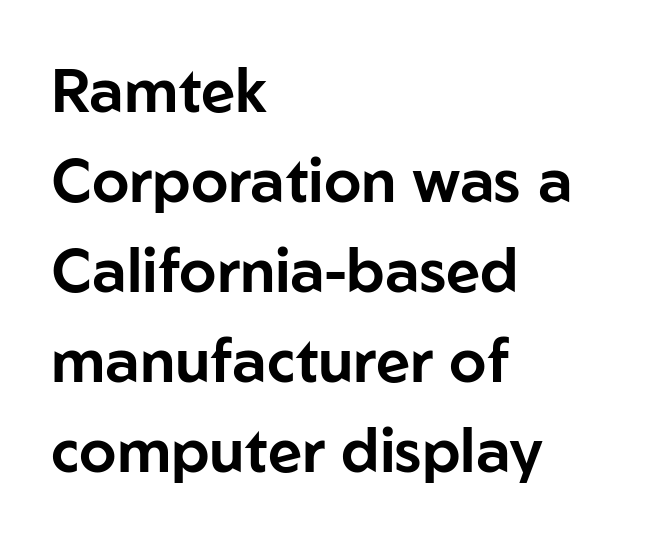
You could call the tracking neutral — neither tight nor loose. If you measured baseline to baseline, you'd find a middling distance. Check where the strokes stop: nothing finishes them off — pure sans. These lines are rendered in a variable-pitch font. Notice how the passage keeps a crisp vertical edge on the left only. The area under the type is left untouched.
